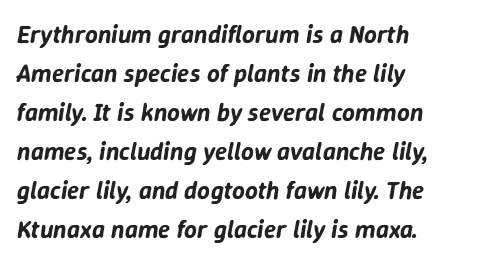
The image shows 25 px text type, italic (leaning right); set left-aligned, normal line spacing (1.56x), normal letter spacing, not underlined.
